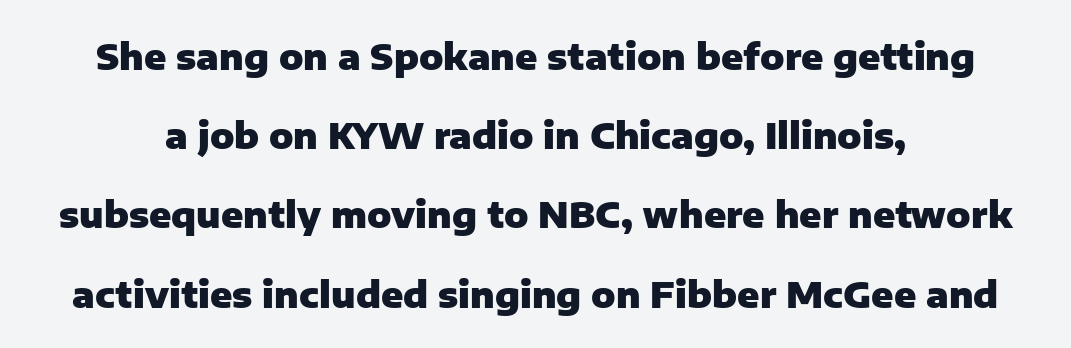
The image shows 36 px heavy sans-serif type, upright; set centered, loose line spacing (2.2x), normal letter spacing, not underlined; low stroke contrast and a medium x-height.
